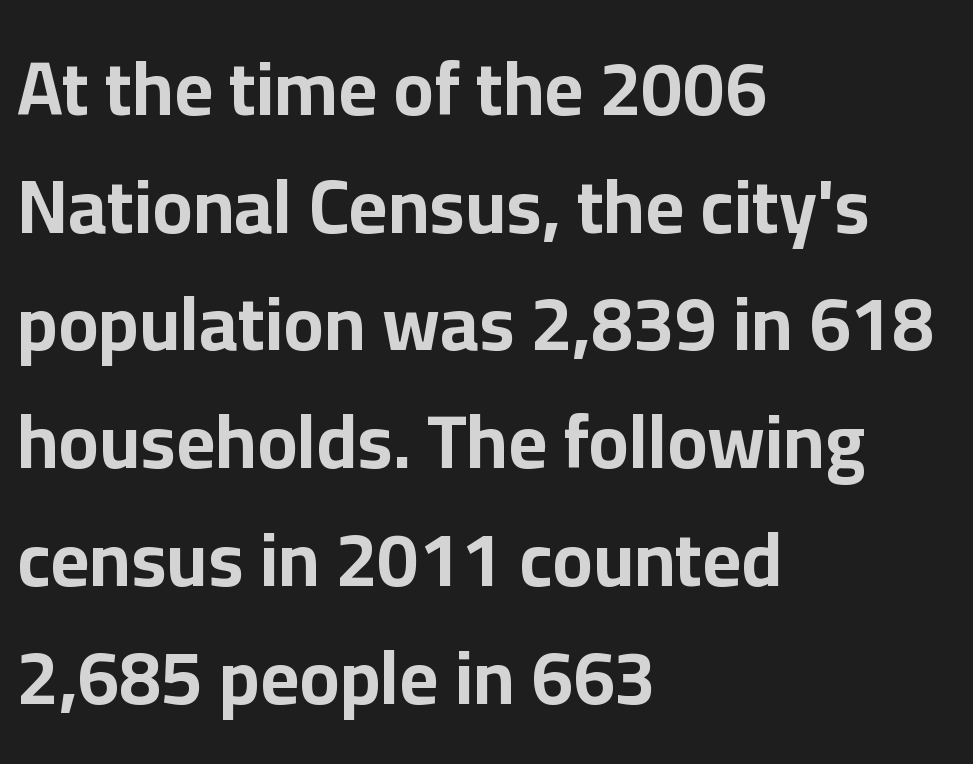
{"serif": "no", "italic": "no", "bold": "yes", "weight": "bold", "width": "normal", "stroke_contrast": "low", "x_height": "medium", "monospaced": "no", "underline": "no", "align": "left", "line_spacing": "normal", "line_spacing_ratio": 1.57, "letter_spacing": "normal", "letter_spacing_em": 0.0, "glyph_px": 75}
